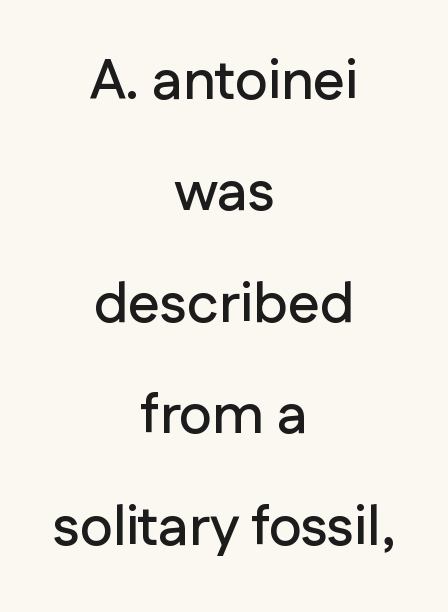
{"serif": "no", "italic": "no", "width": "normal", "stroke_contrast": "low", "x_height": "medium", "monospaced": "no", "underline": "no", "align": "center", "line_spacing": "loose", "line_spacing_ratio": 1.99, "letter_spacing": "normal", "letter_spacing_em": 0.0, "glyph_px": 56}
